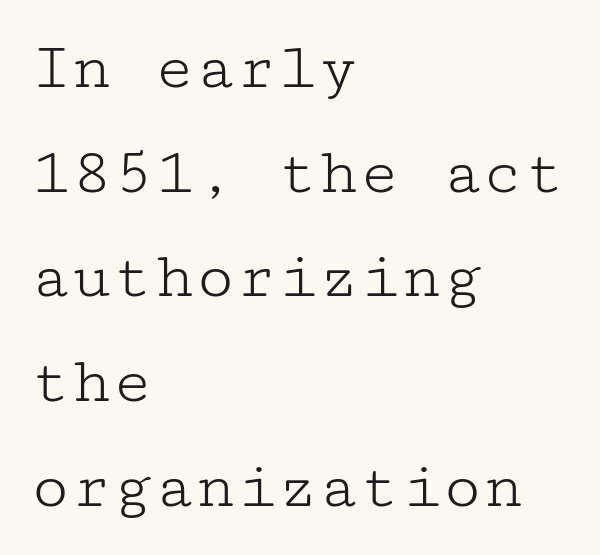
The letters sit at their default tracking, neither squeezed nor spread. You can tell from the footed stems that serif type was used. Tall strokes in this sample are plumb rather than angled. Every row of glyphs begins at an identical x-position on the left. Nobody drew a line under any word here. Vertical stems look standard width or narrower in stroke.
